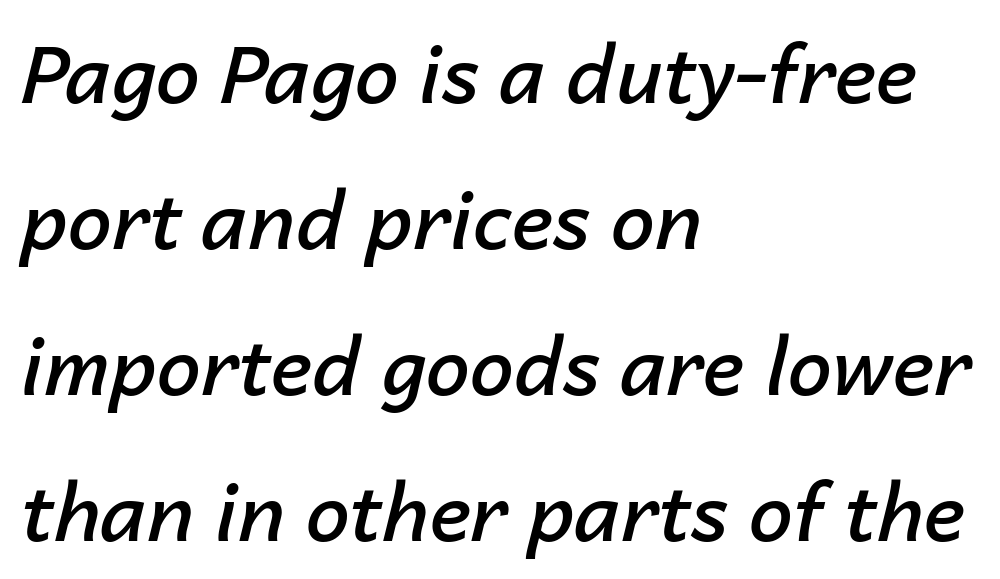
The image shows 79 px semibold type, italic (leaning right); set left-aligned, line spacing 1.85x, normal letter spacing, not underlined; low stroke contrast and a medium x-height.
